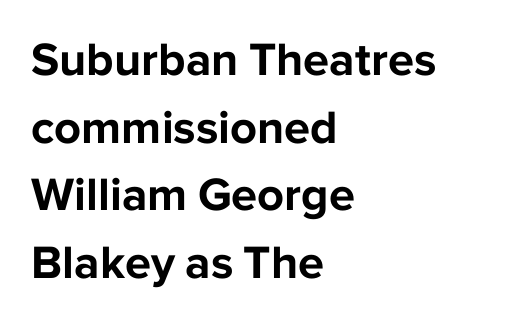
The letters advance in unequal steps, a hallmark of proportional type. Rows of type keep a routine distance in the vertical direction. As a designer I'd log this as weight 700, bold. Compared with a centered layout, this one pins lines to the left instead. The type is set solid horizontally, with unmodified tracking.
